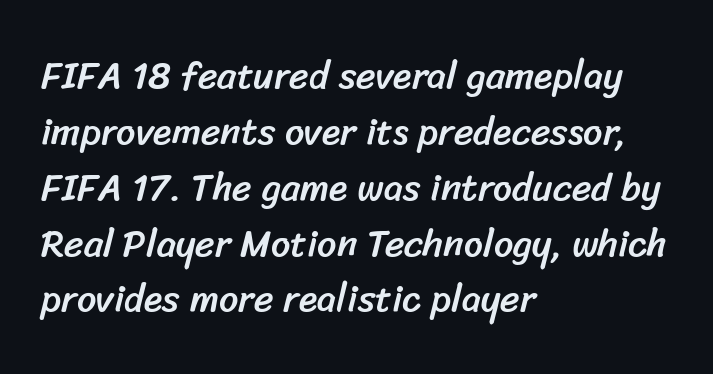
The image shows 38 px sans-serif type; set left-aligned, normal line spacing (1.47x), normal letter spacing, not underlined; low stroke contrast and a medium x-height.
